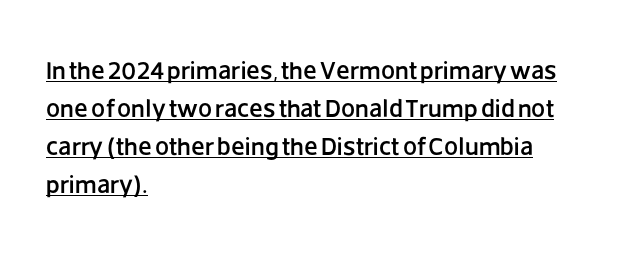
Q: Is the text italic (slanted)? A: No, it is upright.
Q: Is the text underlined? A: Yes.
Q: How is the paragraph aligned? A: Left-aligned.
Q: Is the spacing between letters normal or unusually wide? A: Normal.
Q: Is the spacing between lines tight, normal or loose? A: Normal.
